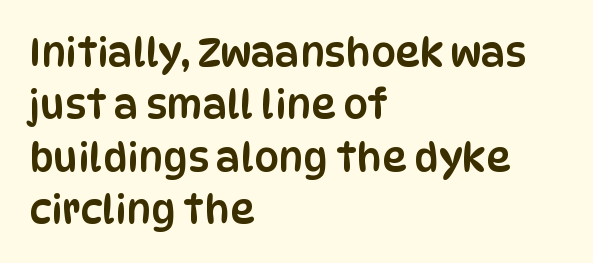
Letter spacing: default. Proportional: the letters do not fall into vertical columns. A typesetter would call this leading conventional body-copy spacing. Italic: no, the glyphs are upright roman. Is this a sans? Yes — the strokes have no serifs. The lines in this sample share a left origin and differ only in where they stop.
